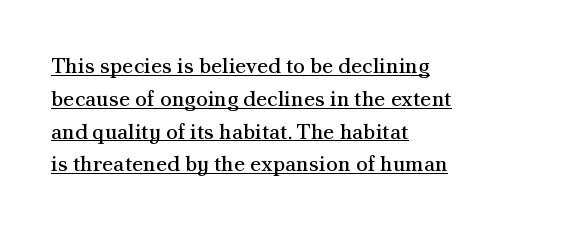
The image shows 22 px text type, upright; set left-aligned, normal line spacing (1.49x), normal letter spacing, underlined.
